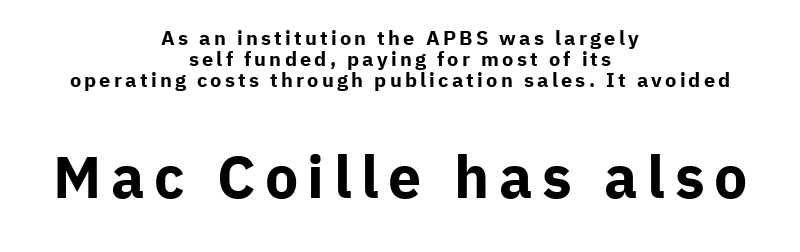
Q: Is the text bold? A: Yes.
Q: Is the text italic (slanted)? A: No, it is upright.
Q: Is the typeface a serif or a sans-serif typeface? A: Sans-serif.
Q: Is the text underlined? A: No.
Q: How is the paragraph aligned? A: Centered.
Q: Is the spacing between lines tight, normal or loose? A: Tight.
Q: Which block of text is set in a larger size, the first (top) or the second (bottom)? A: The second (bottom) one.
Q: Width (condensed, normal, or wide)? A: Normal.
Q: Stroke contrast? A: Low.
Q: x-height? A: Medium.
Q: Monospaced? A: No.
